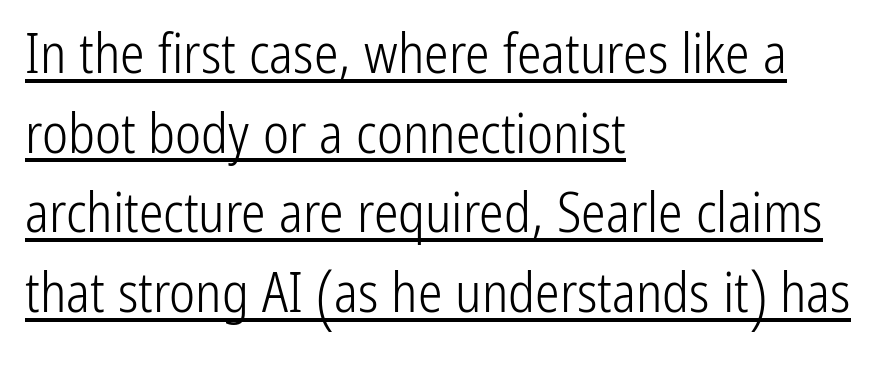
The image shows 55 px light, condensed sans-serif type, upright; set left-aligned, normal line spacing (1.45x), normal letter spacing, underlined; low stroke contrast and a medium x-height.
